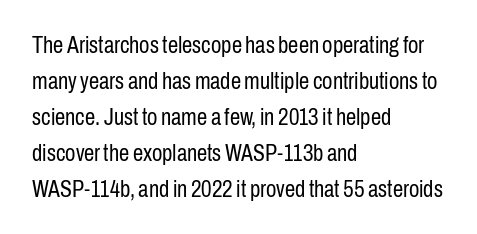
The foot of each line stays bare and open. It's the straight-up-and-down kind of type. The gaps between neighbouring characters are ordinary and unremarkable. A normal amount of white space separates one row of letters from the next. Typeset ragged right — the left edge is the straight one. Is the stroke heavy? The answer is a plain regular-or-lighter.
